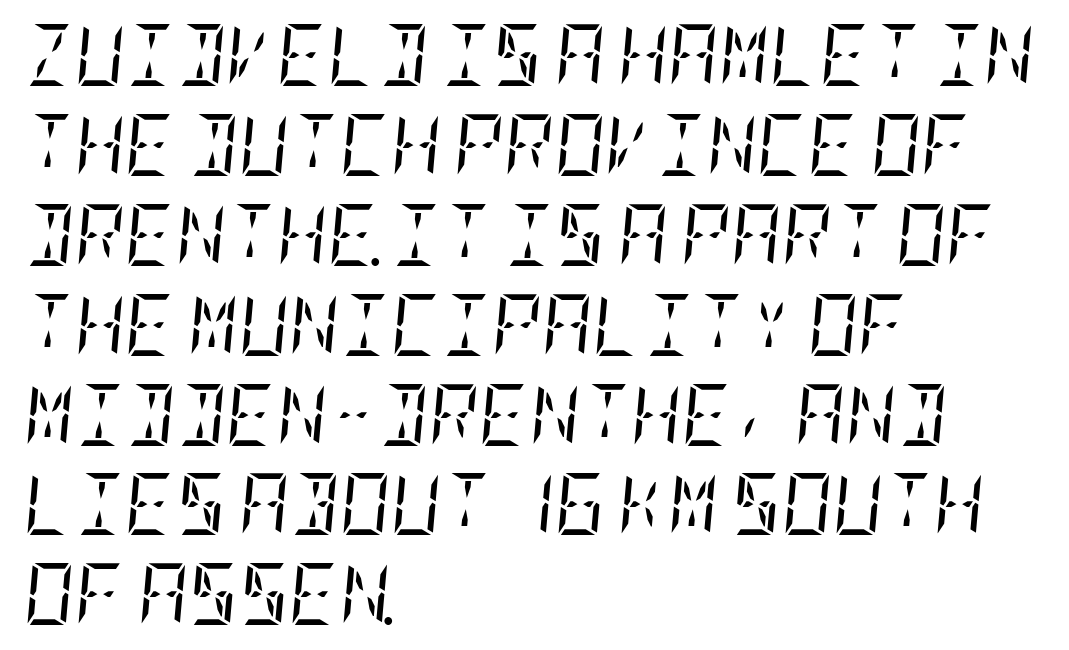
The baseline area is clear. Visually the block forms a straight wall on the left and a jagged coastline on the right. The lettering tilts uniformly, giving the passage an italic look. The face used here is seriffed, in the tradition of book romans. You could call the tracking neutral — neither tight nor loose.
